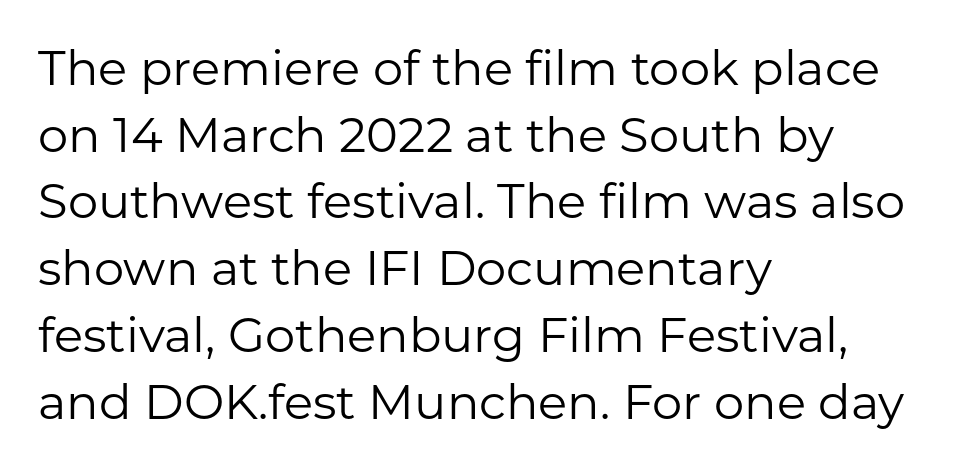
Q: Is the text bold? A: No.
Q: Is the text italic (slanted)? A: No, it is upright.
Q: Is the typeface a serif or a sans-serif typeface? A: Sans-serif.
Q: Is the text underlined? A: No.
Q: How is the paragraph aligned? A: Left-aligned.
Q: Is the spacing between letters normal or unusually wide? A: Normal.
Q: Is the spacing between lines tight, normal or loose? A: Normal.
Q: Width (condensed, normal, or wide)? A: Normal.
Q: Stroke contrast? A: Low.
Q: x-height? A: Medium.
Q: Monospaced? A: No.
